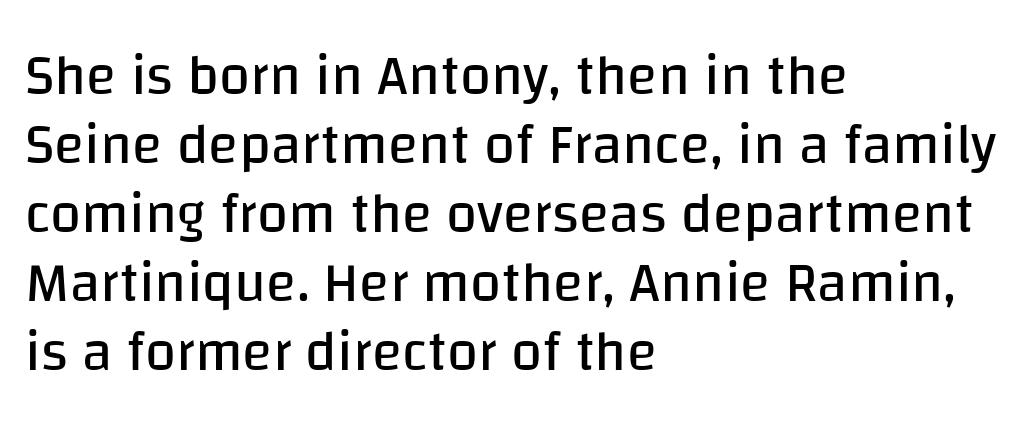
The image shows 56 px regular-weight sans-serif type, upright; set left-aligned, line spacing 1.23x, normal letter spacing, not underlined; low stroke contrast and a large x-height.
